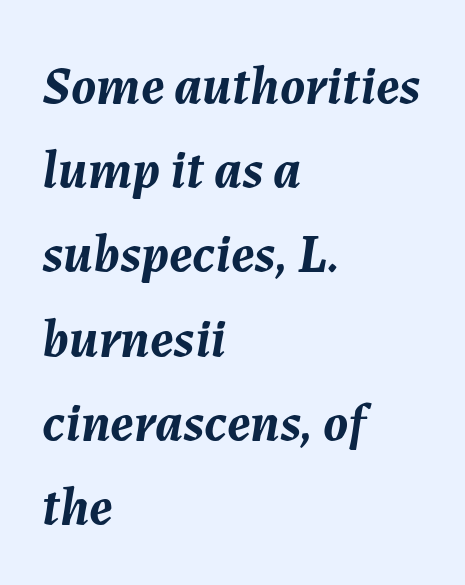
Note the varied advance widths — an 'i' is clearly narrower than an 'm'. The text block is weighted toward the left margin, trailing off unevenly rightward. How heavy is the stroke? Heavy — this is a bold. A typesetter would call this zero additional tracking.
